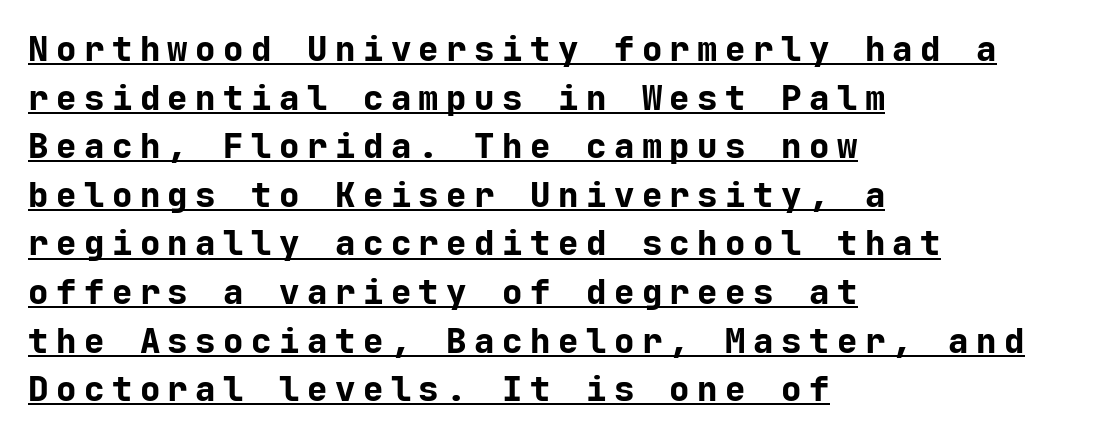
{"serif": "no", "italic": "no", "bold": "yes", "weight": "bold", "width": "normal", "stroke_contrast": "low", "x_height": "medium", "monospaced": "yes", "underline": "yes", "align": "left", "line_spacing": "normal", "line_spacing_ratio": 1.43, "letter_spacing": "wide", "letter_spacing_em": 0.22, "glyph_px": 34}
